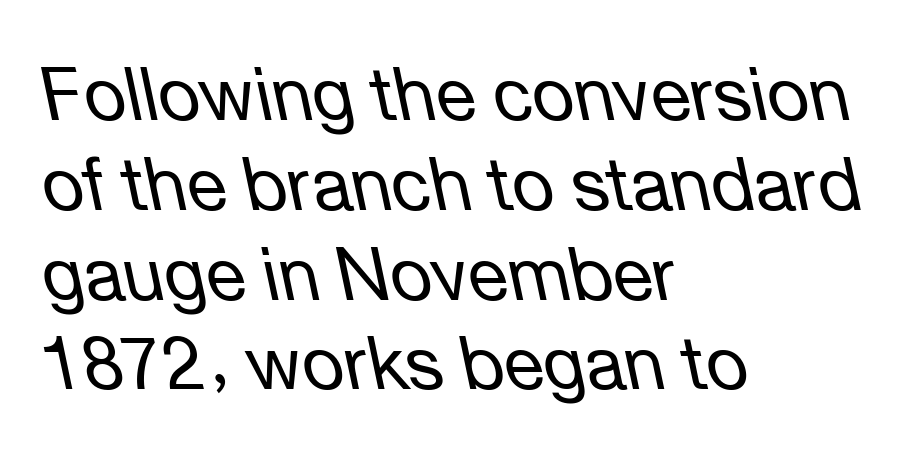
Q: Is the text bold? A: No.
Q: Is the text italic (slanted)? A: Yes, it leans left by about 12 degrees.
Q: Is the text underlined? A: No.
Q: How is the paragraph aligned? A: Left-aligned.
Q: Is the spacing between letters normal or unusually wide? A: Normal.
Q: Width (condensed, normal, or wide)? A: Normal.
Q: Stroke contrast? A: Low.
Q: x-height? A: Medium.
Q: Monospaced? A: No.
